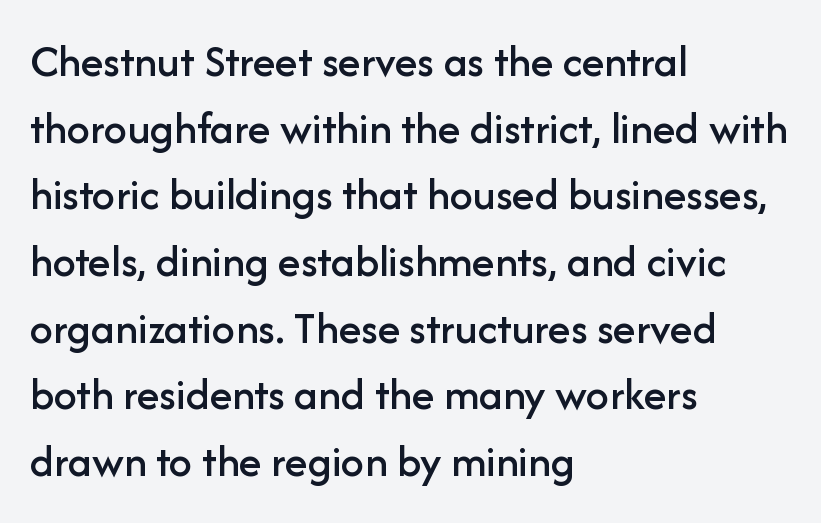
{"serif": "no", "italic": "no", "width": "normal", "stroke_contrast": "low", "x_height": "medium", "monospaced": "no", "underline": "no", "align": "left", "line_spacing": "normal", "line_spacing_ratio": 1.45, "letter_spacing": "normal", "letter_spacing_em": 0.0, "glyph_px": 46}
